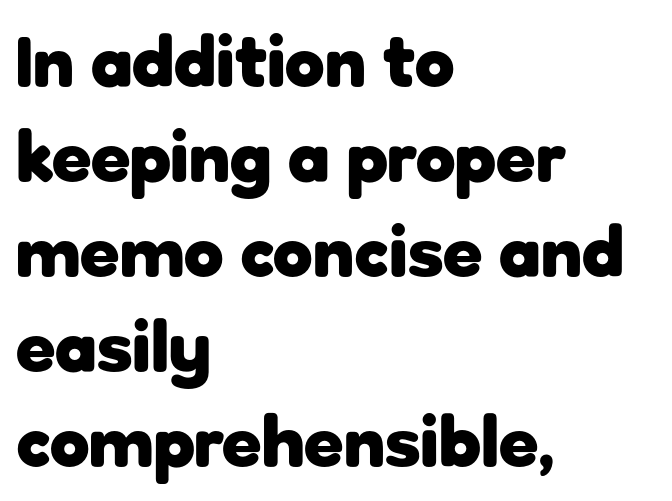
Q: Is the text bold? A: Yes.
Q: Is the text italic (slanted)? A: No, it is upright.
Q: Is the typeface a serif or a sans-serif typeface? A: Sans-serif.
Q: Is the text underlined? A: No.
Q: How is the paragraph aligned? A: Left-aligned.
Q: Is the spacing between letters normal or unusually wide? A: Normal.
Q: Is the spacing between lines tight, normal or loose? A: Normal.
Q: Width (condensed, normal, or wide)? A: Normal.
Q: Stroke contrast? A: Low.
Q: x-height? A: Medium.
Q: Monospaced? A: No.
